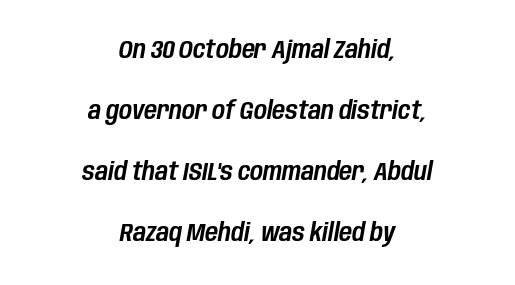
Reading down the column, the eye jumps a long way to each next line. Descender tails drop into unmarked territory. What stands out about the letter spacing? Nothing — it is the standard amount. Slant detected: the letters are inclined. Caption: multi-line text, centered on the measure.
